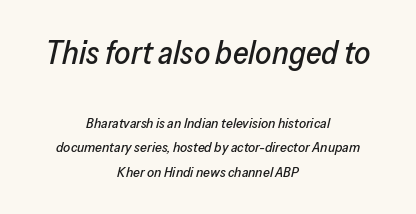
{"italic": "yes", "lean": "right", "slant_degrees": 13, "width": "normal", "stroke_contrast": "low", "x_height": "medium", "monospaced": "no", "underline": "no", "align": "center", "line_spacing_ratio": 1.75, "letter_spacing": "normal", "letter_spacing_em": 0.0, "larger_block": "first", "size_ratio": 2.29, "glyph_px": 32}
